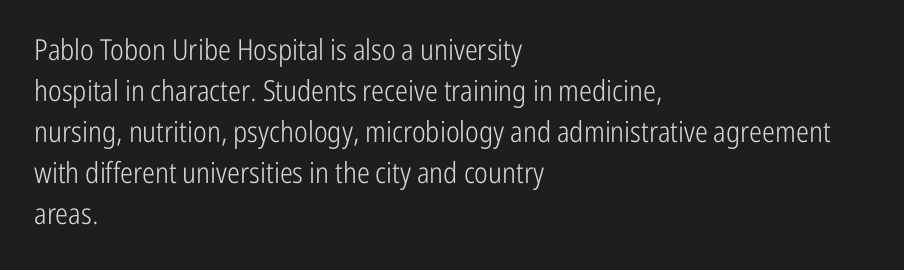
{"serif": "no", "italic": "no", "bold": "no", "weight": "light", "width": "condensed", "stroke_contrast": "low", "x_height": "medium", "monospaced": "no", "underline": "no", "align": "left", "line_spacing": "normal", "line_spacing_ratio": 1.41, "letter_spacing": "normal", "letter_spacing_em": 0.0, "glyph_px": 29}
